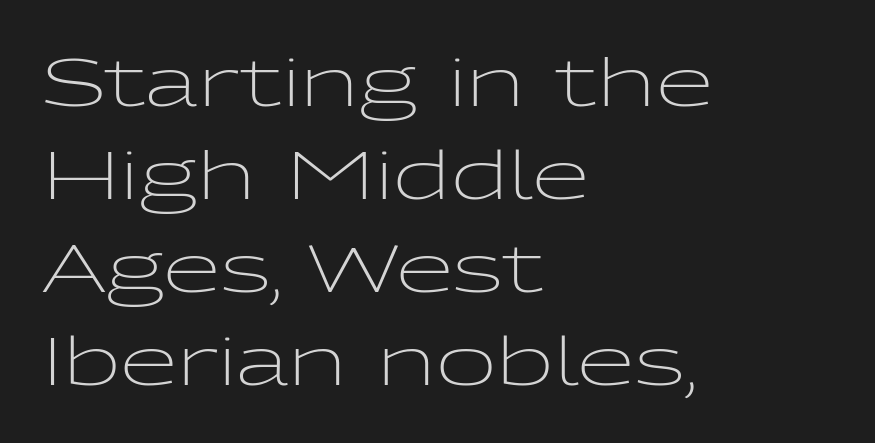
{"serif": "no", "italic": "no", "bold": "no", "weight": "light", "width": "wide", "stroke_contrast": "low", "x_height": "medium", "monospaced": "no", "underline": "no", "align": "left", "line_spacing": "normal", "line_spacing_ratio": 1.41, "letter_spacing": "normal", "letter_spacing_em": 0.0, "glyph_px": 66}
